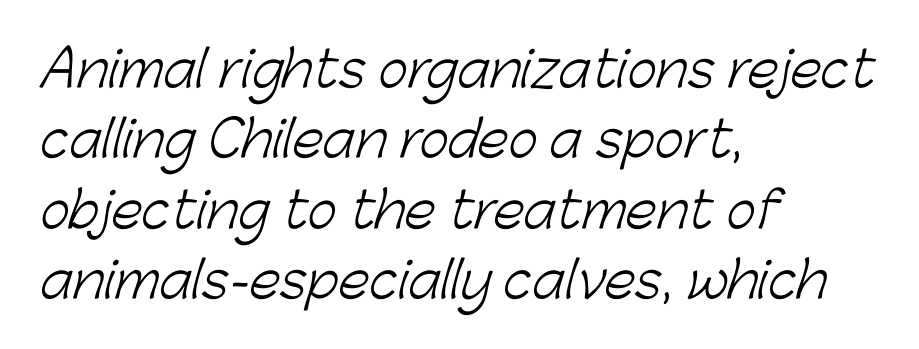
Q: Is the text bold? A: No.
Q: Is the typeface a serif or a sans-serif typeface? A: Sans-serif.
Q: Is the text underlined? A: No.
Q: How is the paragraph aligned? A: Left-aligned.
Q: Is the spacing between letters normal or unusually wide? A: Normal.
Q: Is the spacing between lines tight, normal or loose? A: Normal.
Q: Width (condensed, normal, or wide)? A: Normal.
Q: Stroke contrast? A: Low.
Q: x-height? A: Medium.
Q: Monospaced? A: No.
